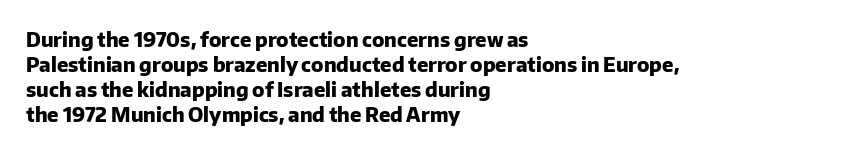
{"italic": "no", "bold": "yes", "underline": "no", "align": "left", "line_spacing": "normal", "line_spacing_ratio": 1.25, "letter_spacing": "normal", "letter_spacing_em": 0.0, "glyph_px": 20}
